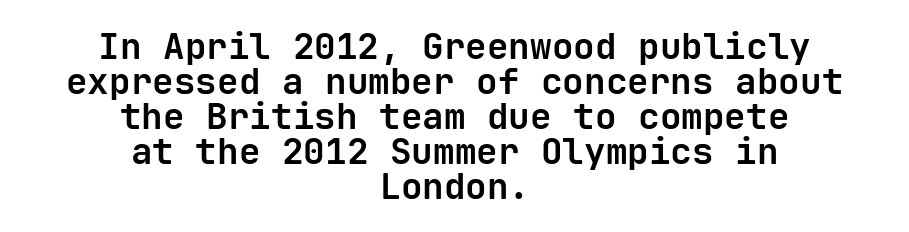
The image shows 36 px bold sans-serif type, upright, monospaced; set centered, tight line spacing (0.97x), normal letter spacing, not underlined; low stroke contrast and a medium x-height.
